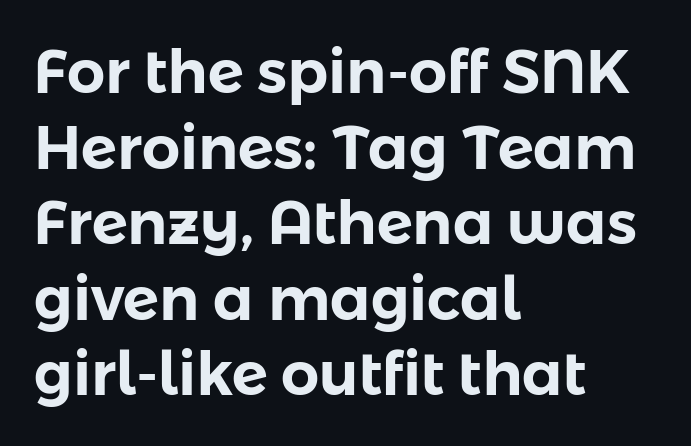
{"serif": "no", "italic": "no", "width": "normal", "stroke_contrast": "low", "x_height": "medium", "monospaced": "no", "underline": "no", "align": "left", "line_spacing": "normal", "line_spacing_ratio": 1.26, "letter_spacing": "normal", "letter_spacing_em": 0.0, "glyph_px": 60}
